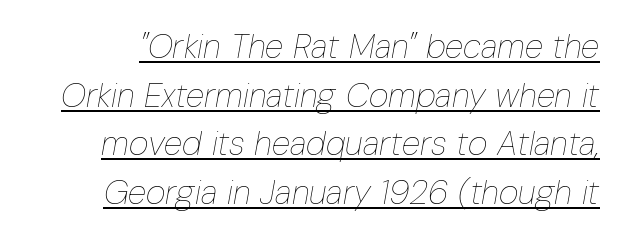
Think of a printed novel: that variable character pitch is what you see here. Each new line begins a customary step beneath the previous one. Stroke thickness stays within the range of a standard reading face or lighter. Students, note that the glyphs here touch the page at normal intervals. There's an unmistakable incline to the writing here.
